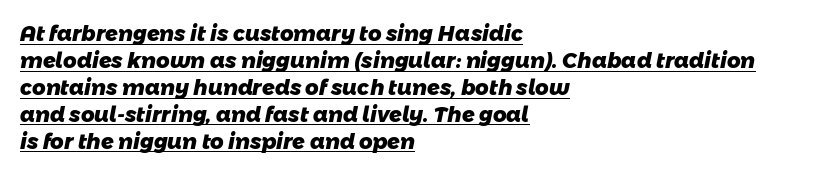
{"bold": "yes", "underline": "yes", "align": "left", "line_spacing": "normal", "line_spacing_ratio": 1.28, "letter_spacing": "normal", "letter_spacing_em": 0.0, "glyph_px": 21}
